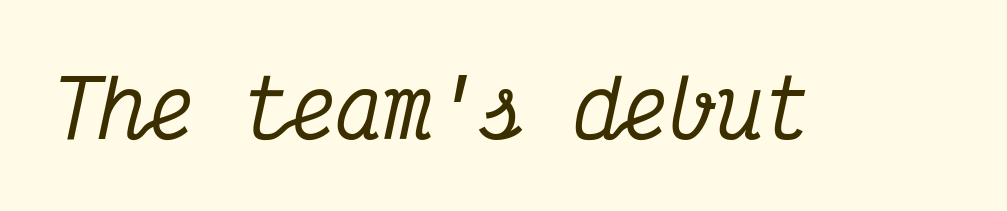
{"serif": "yes", "italic": "yes", "lean": "right", "slant_degrees": 12, "width": "condensed", "stroke_contrast": "medium", "x_height": "medium", "monospaced": "yes", "underline": "no", "letter_spacing": "normal", "letter_spacing_em": 0.0, "glyph_px": 79}
